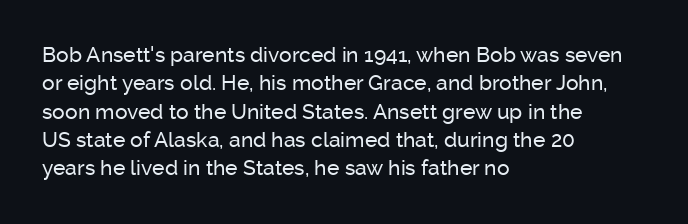
Posture: upright roman. The foot of each line stays bare and open. The passage shown stacks its lines at a standard gap. Alignment: flush left. The horizontal fit of the characters is conventional and even.
